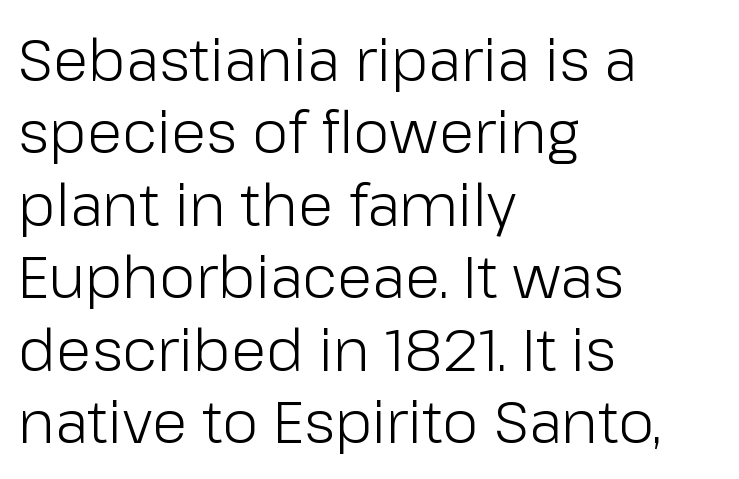
Unlike a traditional serif, this face leaves its strokes unadorned. Each letter keeps its own natural width here, so spacing adapts to shape. The glyphs are unaccompanied by any horizontal stroke below them. These lines sit exactly where default settings would place them.
